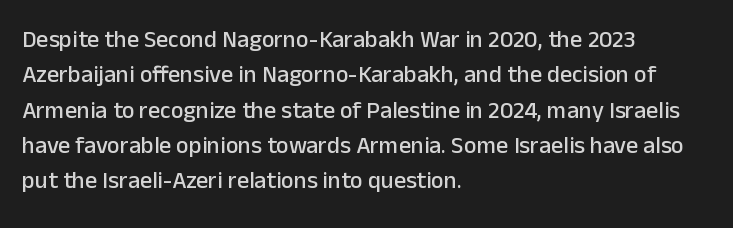
The passage shown stacks its lines at a standard gap. No extra tracking has been applied to these lines. Compared with a centered layout, this one pins lines to the left instead. The area under the type is left untouched. When letters stand straight like this, we call the style roman or upright.
